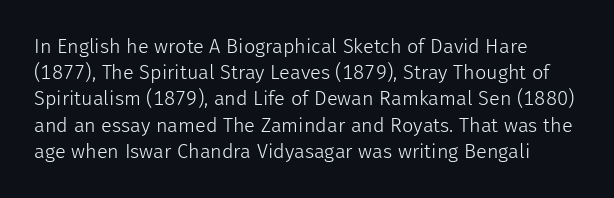
{"italic": "no", "bold": "no", "underline": "no", "line_spacing": "normal", "line_spacing_ratio": 1.31, "letter_spacing": "normal", "letter_spacing_em": 0.0, "glyph_px": 20}
